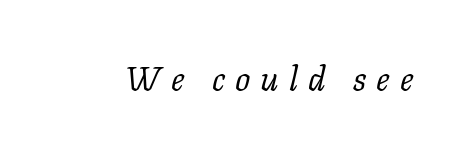
Yep, that's italic — everything's leaning. A bare baseline throughout the passage. Think standard paragraph weight, or any step lighter than that. The gaps between neighbouring characters are conspicuously large. You can tell from the footed stems that serif type was used.
